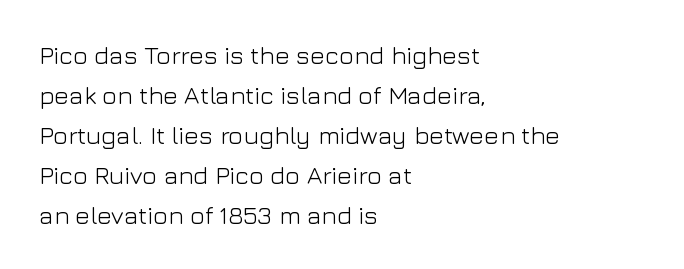
The image shows 25 px text type, upright; set left-aligned, normal line spacing (1.6x), normal letter spacing, not underlined.
